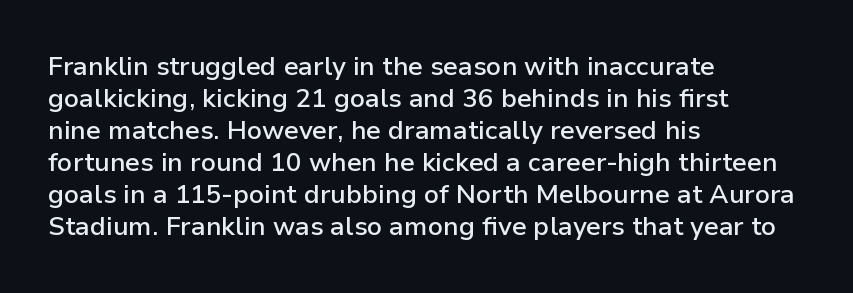
The image shows 26 px text type, upright; set left-aligned, line spacing 1.23x, normal letter spacing, not underlined.
